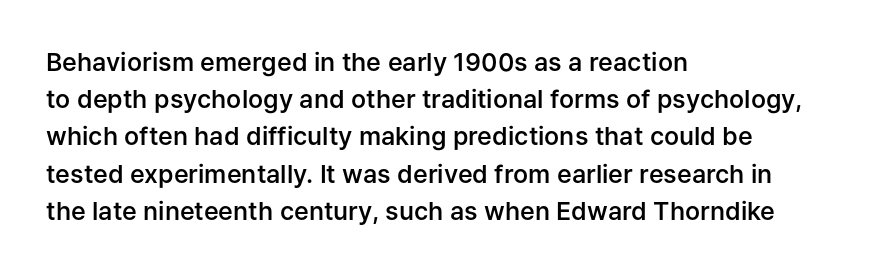
Normally led — the rows are evenly, conventionally spaced. Strokes here are thickened, but only to semibold level. Tracking value appears to be zero — textbook default spacing. A roman cut, with each character standing at attention. Teacher's note: observe the even left margin — that is flush-left alignment.
